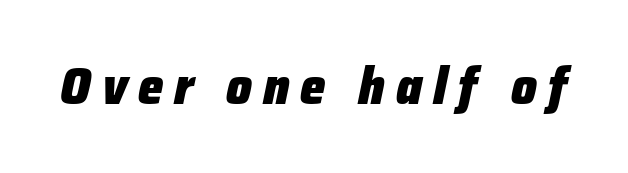
You could only call the tracking loose — the letters float apart. The font is running at its bold setting. Looks like regular typesetting: each glyph gets only the width it needs. Any mark beneath the type? The region is blank. Style check: oblique.
